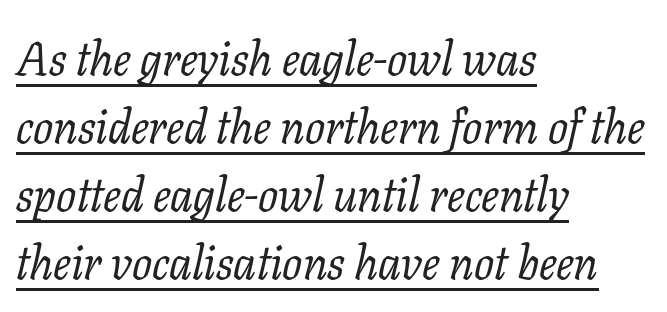
Q: Is the text bold? A: No.
Q: Is the text italic (slanted)? A: Yes, it leans right by about 11 degrees.
Q: Is the typeface a serif or a sans-serif typeface? A: Serif.
Q: Is the text underlined? A: Yes.
Q: How is the paragraph aligned? A: Left-aligned.
Q: Is the spacing between letters normal or unusually wide? A: Normal.
Q: Is the spacing between lines tight, normal or loose? A: Normal.
Q: Width (condensed, normal, or wide)? A: Normal.
Q: Stroke contrast? A: Low.
Q: x-height? A: Medium.
Q: Monospaced? A: No.
